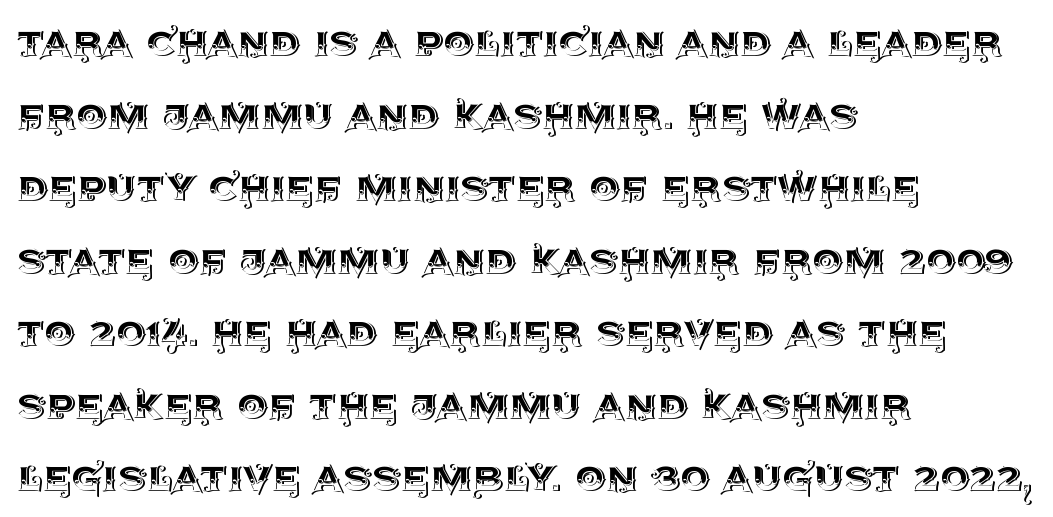
Q: Is the text italic (slanted)? A: No, it is upright.
Q: Is the text underlined? A: No.
Q: How is the paragraph aligned? A: Left-aligned.
Q: Is the spacing between letters normal or unusually wide? A: Normal.
Q: Is the spacing between lines tight, normal or loose? A: Normal.
Q: Width (condensed, normal, or wide)? A: Normal.
Q: x-height? A: Large.
Q: Monospaced? A: No.
